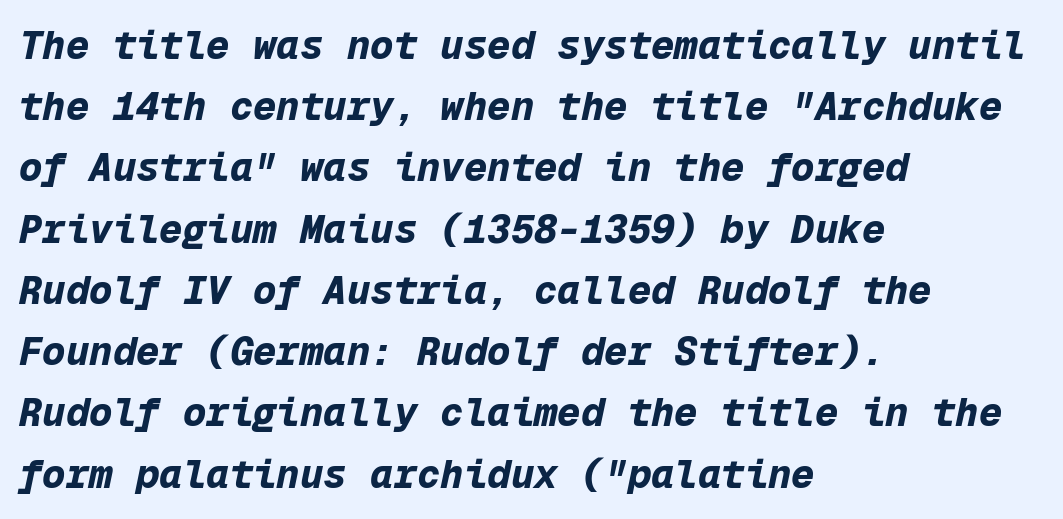
{"italic": "yes", "lean": "right", "slant_degrees": 12, "bold": "yes", "weight": "bold", "width": "normal", "stroke_contrast": "low", "x_height": "medium", "monospaced": "yes", "underline": "no", "align": "left", "line_spacing": "normal", "line_spacing_ratio": 1.57, "letter_spacing": "normal", "letter_spacing_em": 0.0, "glyph_px": 39}
